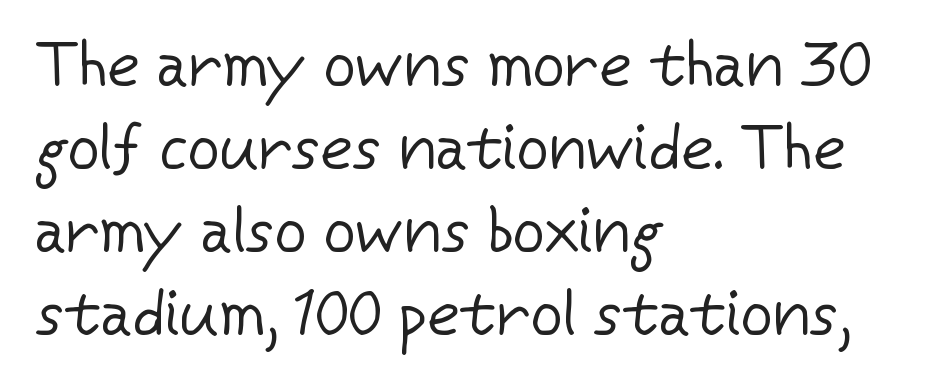
Q: Is the text bold? A: No.
Q: Is the text italic (slanted)? A: No, it is upright.
Q: Is the typeface a serif or a sans-serif typeface? A: Sans-serif.
Q: Is the text underlined? A: No.
Q: How is the paragraph aligned? A: Left-aligned.
Q: Is the spacing between letters normal or unusually wide? A: Normal.
Q: Is the spacing between lines tight, normal or loose? A: Normal.
Q: Width (condensed, normal, or wide)? A: Normal.
Q: Stroke contrast? A: Low.
Q: x-height? A: Medium.
Q: Monospaced? A: No.
